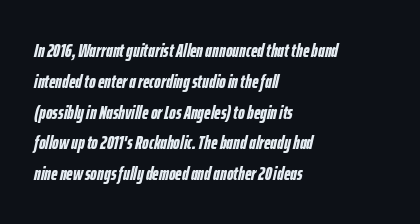
The image shows 20 px bold type, italic (leaning right); set left-aligned, normal line spacing (1.54x), normal letter spacing, not underlined.
